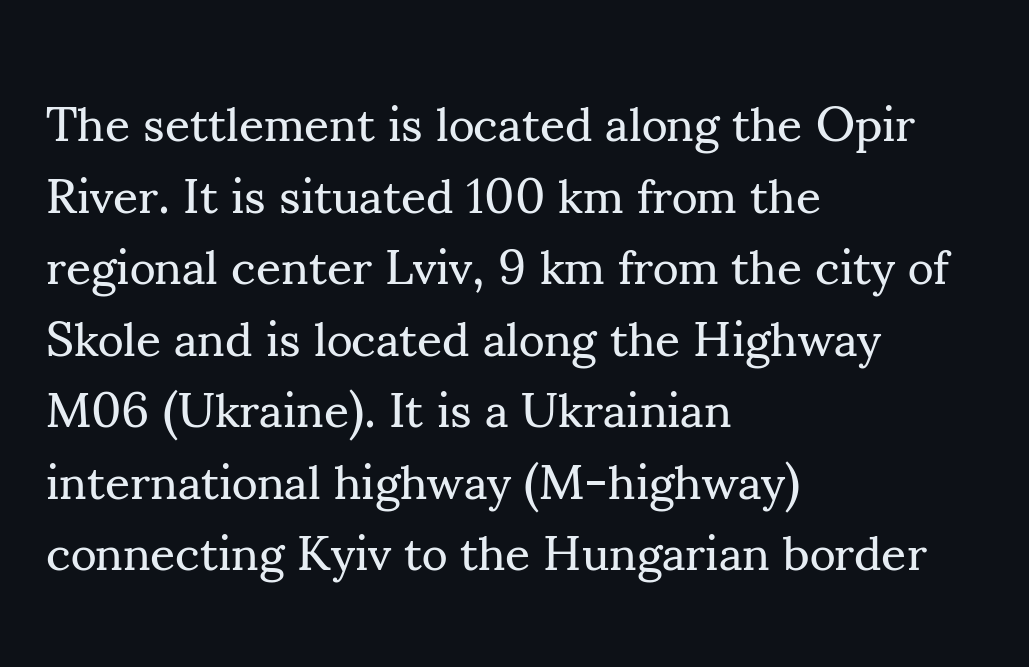
Q: Is the text bold? A: No.
Q: Is the text italic (slanted)? A: No, it is upright.
Q: Is the typeface a serif or a sans-serif typeface? A: Serif.
Q: Is the text underlined? A: No.
Q: How is the paragraph aligned? A: Left-aligned.
Q: Is the spacing between letters normal or unusually wide? A: Normal.
Q: Is the spacing between lines tight, normal or loose? A: Normal.
Q: Width (condensed, normal, or wide)? A: Normal.
Q: Stroke contrast? A: Medium.
Q: x-height? A: Small.
Q: Monospaced? A: No.
